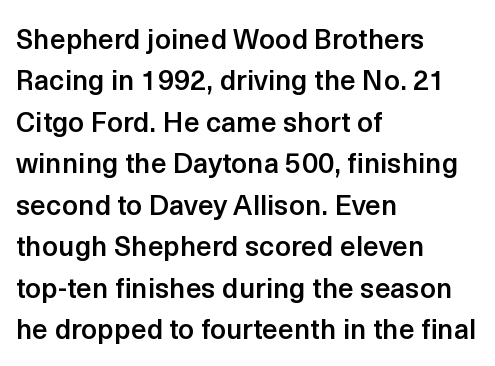
Q: Is the text bold? A: Semi-bold.
Q: Is the text italic (slanted)? A: No, it is upright.
Q: Is the typeface a serif or a sans-serif typeface? A: Sans-serif.
Q: Is the text underlined? A: No.
Q: How is the paragraph aligned? A: Left-aligned.
Q: Is the spacing between letters normal or unusually wide? A: Normal.
Q: Is the spacing between lines tight, normal or loose? A: Normal.
Q: Width (condensed, normal, or wide)? A: Normal.
Q: x-height? A: Medium.
Q: Monospaced? A: No.
